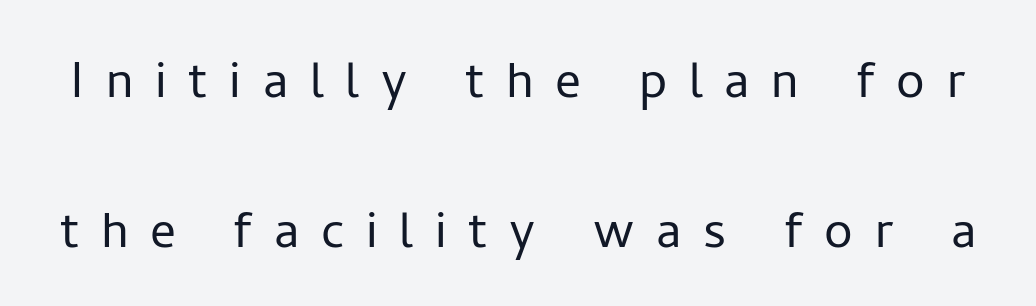
Q: Is the text bold? A: No.
Q: Is the text italic (slanted)? A: No, it is upright.
Q: Is the typeface a serif or a sans-serif typeface? A: Sans-serif.
Q: Is the text underlined? A: No.
Q: Is the spacing between letters normal or unusually wide? A: Unusually wide.
Q: Is the spacing between lines tight, normal or loose? A: Loose.
Q: Width (condensed, normal, or wide)? A: Normal.
Q: Stroke contrast? A: Low.
Q: x-height? A: Medium.
Q: Monospaced? A: No.
